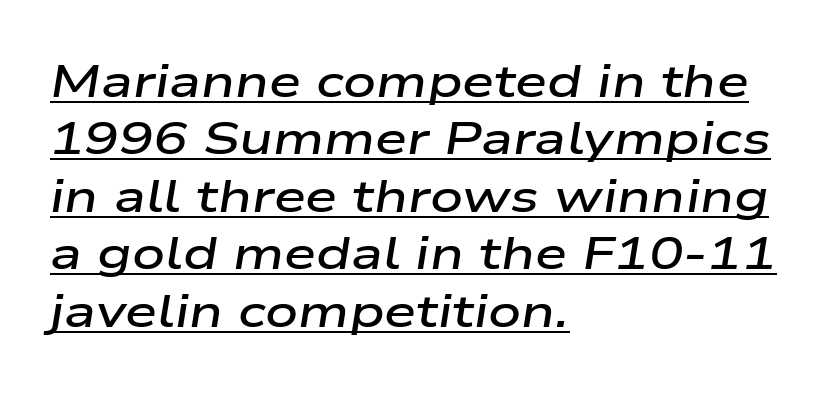
Q: Is the text bold? A: Semi-bold.
Q: Is the text italic (slanted)? A: Yes, it leans right by about 9 degrees.
Q: Is the text underlined? A: Yes.
Q: How is the paragraph aligned? A: Left-aligned.
Q: Is the spacing between letters normal or unusually wide? A: Normal.
Q: Is the spacing between lines tight, normal or loose? A: Normal.
Q: Width (condensed, normal, or wide)? A: Wide.
Q: Stroke contrast? A: Low.
Q: x-height? A: Medium.
Q: Monospaced? A: No.
